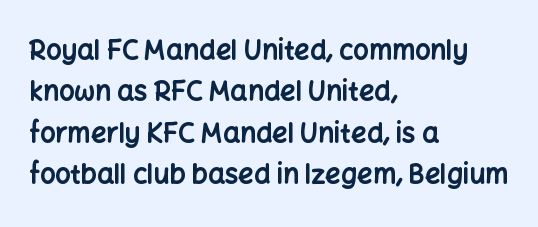
This block has exactly the height ordinary leading produces. The letterforms sit shoulder to shoulder at normal distance. On the weight axis this lands at bold, roughly 700. Line beginnings align vertically; line endings do not. A roman cut, with each character standing at attention.
